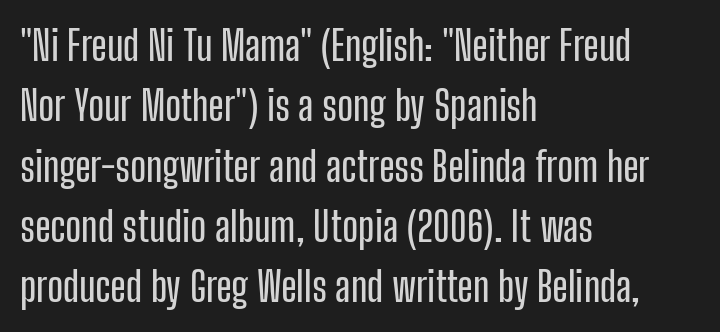
Inter-character spacing is left at the font's built-in metrics. I'd call this a sans setting — the letters go barefoot. Each line starts at the same left margin while the right side varies. The axis of the letterforms is exactly vertical. Any mark beneath the type? The region is blank. The passage shown is typed in a proportional face where columns would drift.
